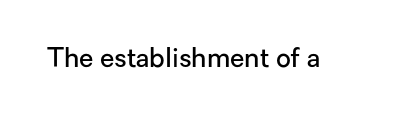
Q: Is the text bold? A: Semi-bold.
Q: Is the text italic (slanted)? A: No, it is upright.
Q: Is the text underlined? A: No.
Q: Is the spacing between letters normal or unusually wide? A: Normal.
